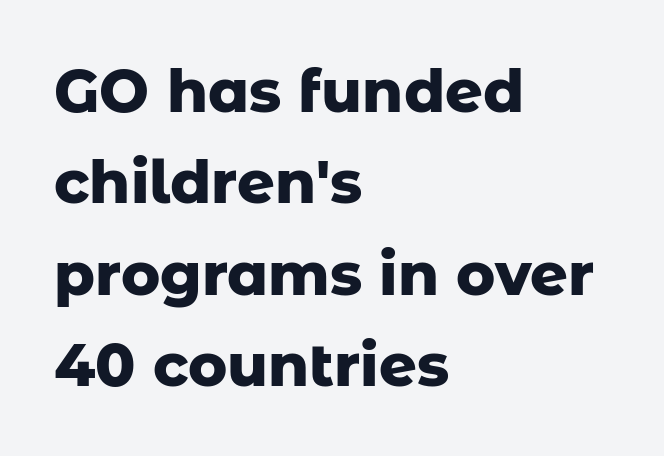
Q: Is the text bold? A: Yes.
Q: Is the text italic (slanted)? A: No, it is upright.
Q: Is the typeface a serif or a sans-serif typeface? A: Sans-serif.
Q: Is the text underlined? A: No.
Q: How is the paragraph aligned? A: Left-aligned.
Q: Is the spacing between letters normal or unusually wide? A: Normal.
Q: Is the spacing between lines tight, normal or loose? A: Normal.
Q: Width (condensed, normal, or wide)? A: Normal.
Q: Stroke contrast? A: Low.
Q: x-height? A: Medium.
Q: Monospaced? A: No.
